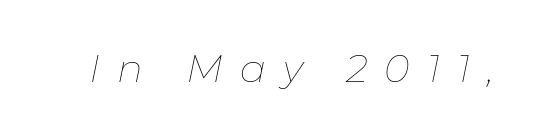
The letters advance in unequal steps, a hallmark of proportional type. An italicized treatment has been applied to the whole sample. Is this a heavy cut? Hardly; it is regular or lighter. The gap between lines stays unmarked. This rendering widens character spacing well past its baseline value.
